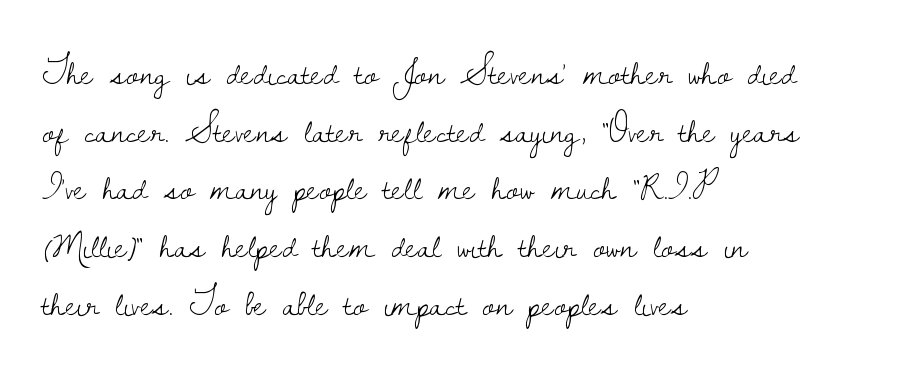
The image shows 37 px light serif type; set left-aligned, normal line spacing (1.56x), normal letter spacing, not underlined; low stroke contrast and a small x-height.
